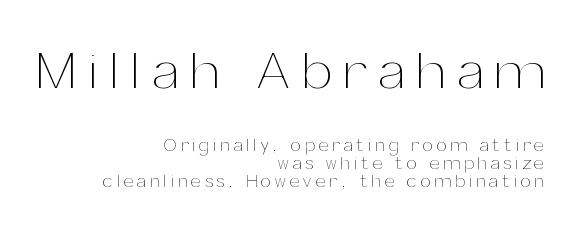
{"italic": "no", "bold": "no", "weight": "thin", "width": "normal", "stroke_contrast": "medium", "x_height": "medium", "monospaced": "no", "underline": "no", "align": "right", "line_spacing": "tight", "line_spacing_ratio": 1.0, "letter_spacing": "wide", "letter_spacing_em": 0.22, "larger_block": "first", "size_ratio": 3.0, "glyph_px": 54}
